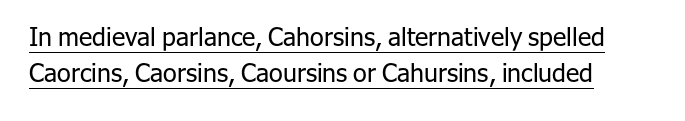
The image shows 25 px text type, upright; set left-aligned, normal line spacing (1.45x), normal letter spacing, underlined.
